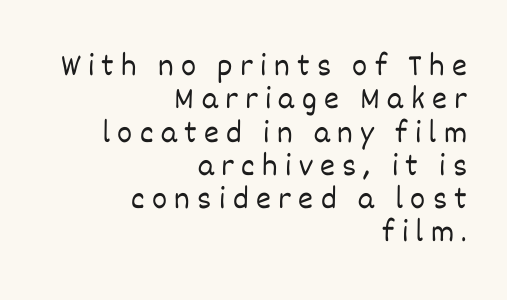
The image shows 32 px light type, upright; set right-aligned, tight line spacing (1.04x), unusually wide letter spacing (+0.23 em), not underlined; low stroke contrast and a large x-height.
